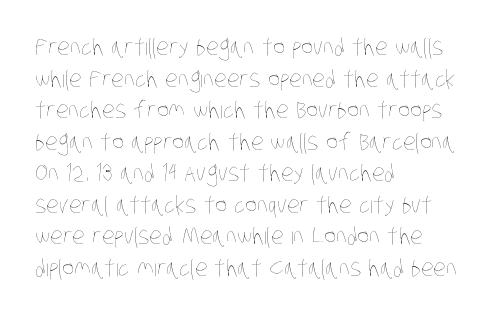
Nothing heavy about these letters — not bold at all. You could call the tracking neutral — neither tight nor loose. Is there much room between lines? A standard amount, neither cramped nor airy. Horizontally, the lines are justified to the leading edge only.
